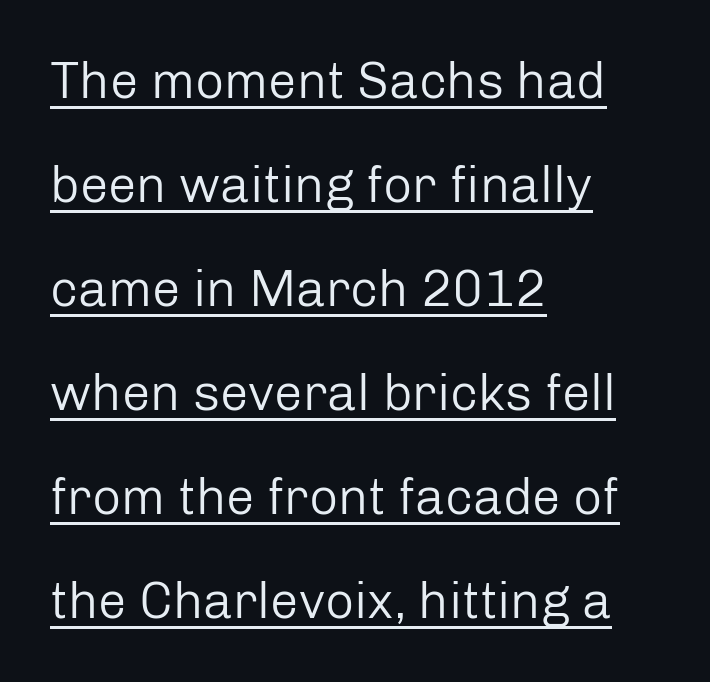
Q: Is the text bold? A: No.
Q: Is the text italic (slanted)? A: No, it is upright.
Q: Is the typeface a serif or a sans-serif typeface? A: Sans-serif.
Q: Is the text underlined? A: Yes.
Q: How is the paragraph aligned? A: Left-aligned.
Q: Is the spacing between letters normal or unusually wide? A: Normal.
Q: Is the spacing between lines tight, normal or loose? A: Loose.
Q: Width (condensed, normal, or wide)? A: Normal.
Q: Stroke contrast? A: Low.
Q: x-height? A: Medium.
Q: Monospaced? A: No.
